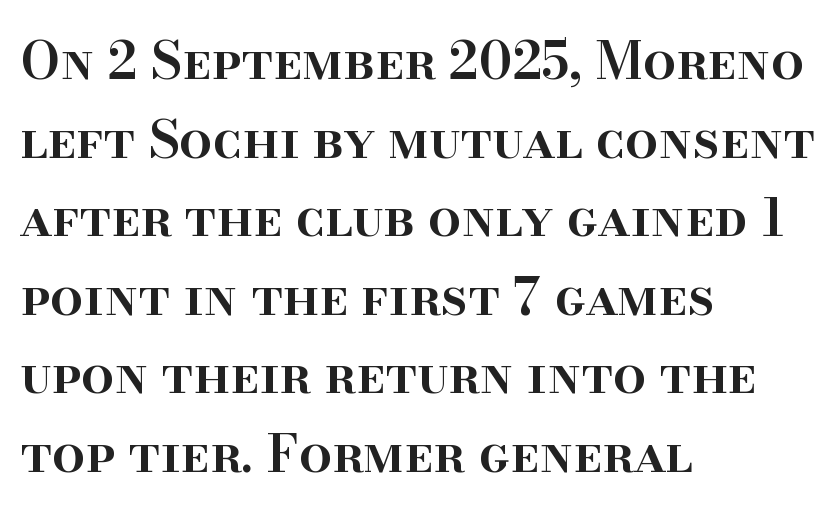
Q: Is the text bold? A: Semi-bold.
Q: Is the text italic (slanted)? A: No, it is upright.
Q: Is the typeface a serif or a sans-serif typeface? A: Serif.
Q: Is the text underlined? A: No.
Q: How is the paragraph aligned? A: Left-aligned.
Q: Is the spacing between letters normal or unusually wide? A: Normal.
Q: Is the spacing between lines tight, normal or loose? A: Normal.
Q: Width (condensed, normal, or wide)? A: Normal.
Q: Stroke contrast? A: High.
Q: x-height? A: Small.
Q: Monospaced? A: No.
